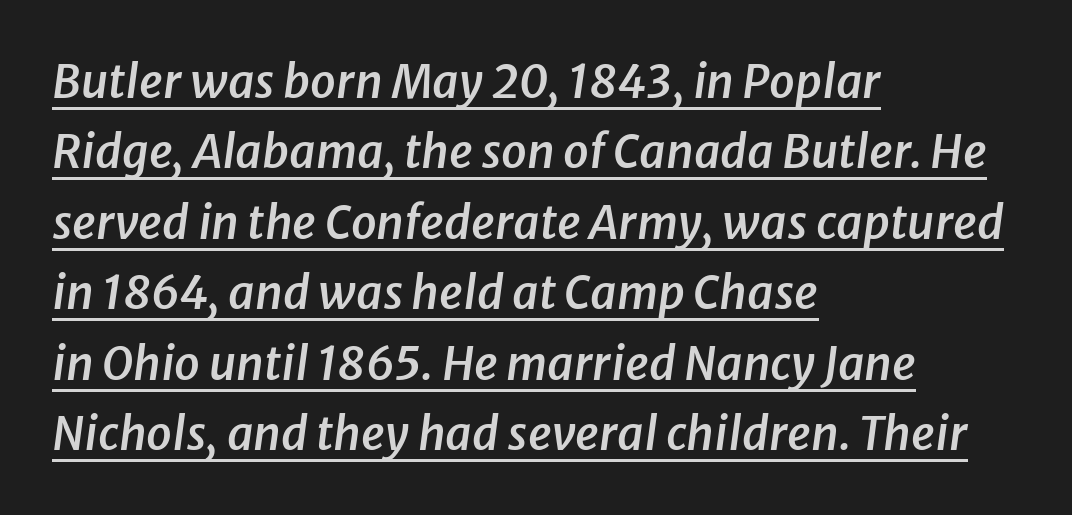
Q: Is the text bold? A: Semi-bold.
Q: Is the text italic (slanted)? A: Yes, it leans right by about 8 degrees.
Q: Is the text underlined? A: Yes.
Q: How is the paragraph aligned? A: Left-aligned.
Q: Is the spacing between letters normal or unusually wide? A: Normal.
Q: Is the spacing between lines tight, normal or loose? A: Normal.
Q: Width (condensed, normal, or wide)? A: Normal.
Q: Stroke contrast? A: Low.
Q: x-height? A: Medium.
Q: Monospaced? A: No.
